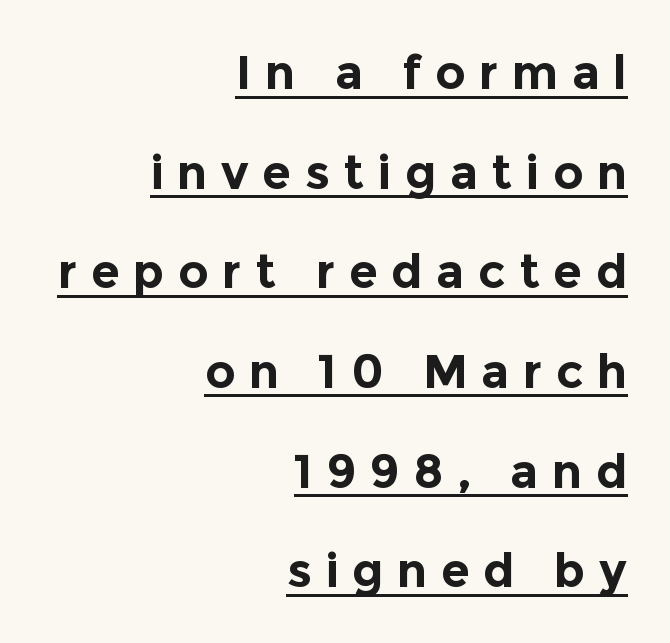
{"serif": "no", "italic": "no", "bold": "yes", "weight": "bold", "width": "normal", "x_height": "medium", "monospaced": "no", "underline": "yes", "align": "right", "line_spacing": "loose", "line_spacing_ratio": 2.12, "letter_spacing": "wide", "letter_spacing_em": 0.29, "glyph_px": 47}
